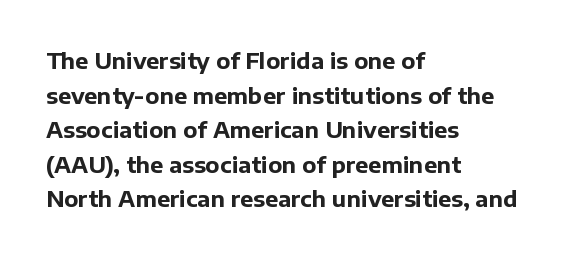
The image shows 22 px bold type, upright; set left-aligned, normal line spacing (1.57x), normal letter spacing, not underlined.
